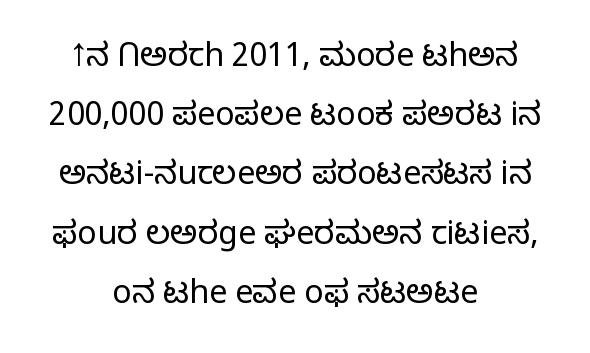
Q: Is the text bold? A: No.
Q: Is the text italic (slanted)? A: No, it is upright.
Q: Is the typeface a serif or a sans-serif typeface? A: Sans-serif.
Q: Is the text underlined? A: No.
Q: How is the paragraph aligned? A: Centered.
Q: Is the spacing between letters normal or unusually wide? A: Normal.
Q: Width (condensed, normal, or wide)? A: Normal.
Q: Stroke contrast? A: Low.
Q: x-height? A: Medium.
Q: Monospaced? A: No.
